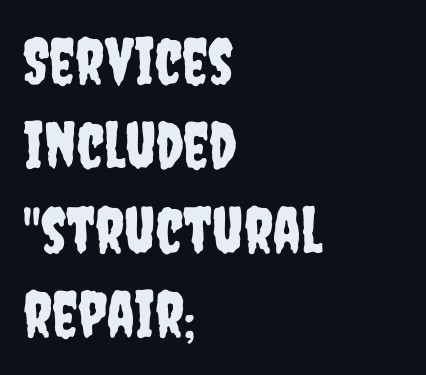
The image shows 64 px condensed sans-serif type, upright; set left-aligned, normal line spacing (1.32x), normal letter spacing, not underlined; low stroke contrast and a large x-height.
